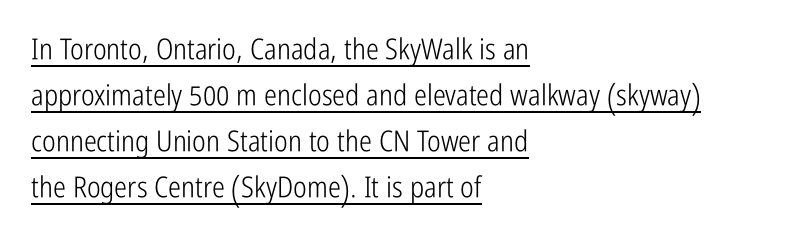
Regarding serifs, this sample does without them. The setting favours the left margin, as ordinary paragraphs usually do. Is there any slant? The stems are plumb. Weight: in the light-to-regular range. This sample has the flowing, uneven cadence of proportional lettering.
